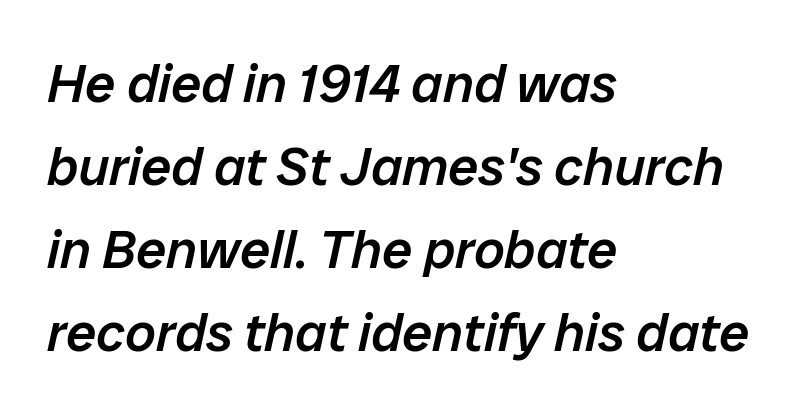
{"italic": "yes", "lean": "right", "slant_degrees": 12, "bold": "semi", "weight": "semibold", "width": "normal", "stroke_contrast": "low", "x_height": "medium", "monospaced": "no", "underline": "no", "align": "left", "line_spacing": "normal", "line_spacing_ratio": 1.54, "letter_spacing": "normal", "letter_spacing_em": 0.0, "glyph_px": 54}
